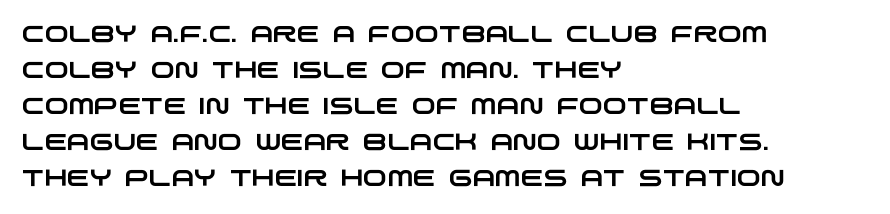
The image shows 23 px text type; set left-aligned, normal line spacing (1.56x), normal letter spacing, not underlined.
